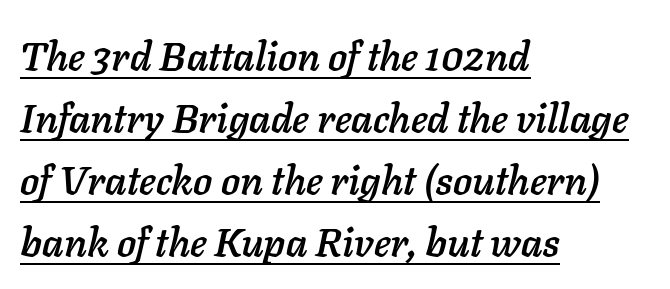
Q: Is the text italic (slanted)? A: Yes, it leans right by about 11 degrees.
Q: Is the text underlined? A: Yes.
Q: How is the paragraph aligned? A: Left-aligned.
Q: Is the spacing between letters normal or unusually wide? A: Normal.
Q: Is the spacing between lines tight, normal or loose? A: Normal.
Q: Width (condensed, normal, or wide)? A: Normal.
Q: Stroke contrast? A: Low.
Q: x-height? A: Medium.
Q: Monospaced? A: No.
